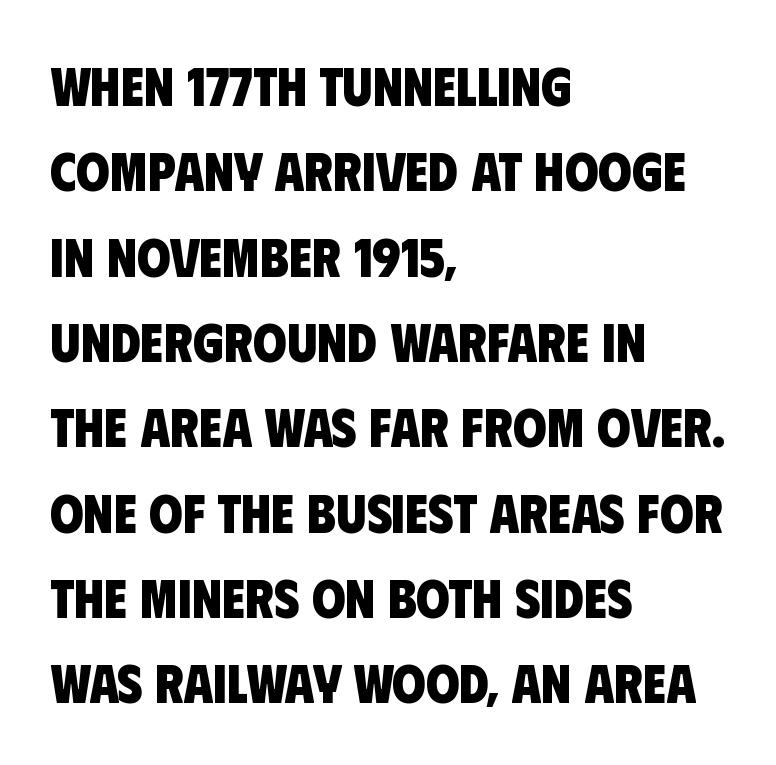
The image shows 54 px heavy, condensed sans-serif type; set left-aligned, normal line spacing (1.58x), normal letter spacing, not underlined; low stroke contrast and a large x-height.
